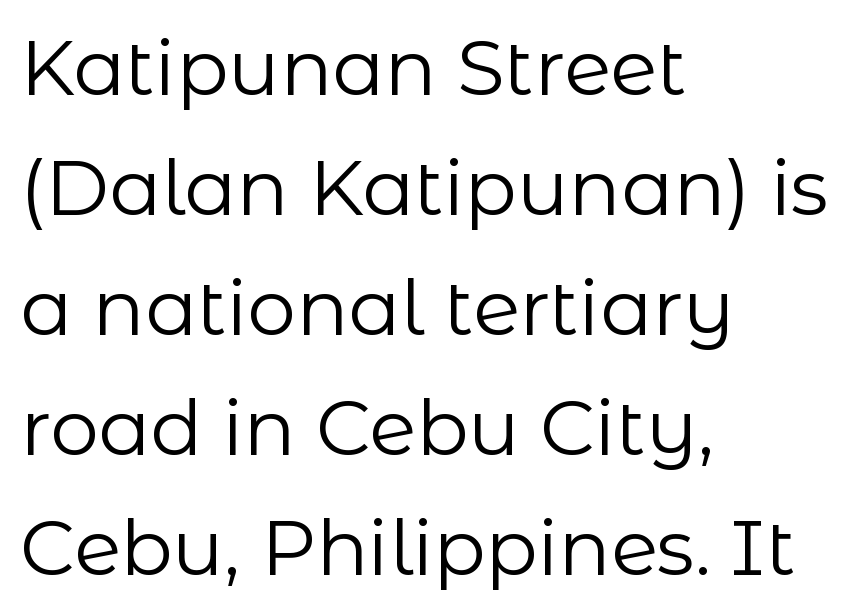
The passage shown is typed in a proportional face where columns would drift. No letter is thick-stroked: the sample isn't bold. I'd call this a sans setting — the letters go barefoot. This sample is left-justified, so line endings fall wherever the words run out. Here the glyphs are tracked normally, forming tight word shapes. It's the straight-up-and-down kind of type.
